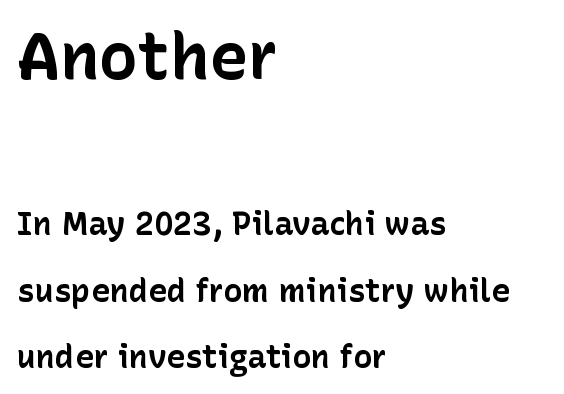
Q: Is the text bold? A: Yes.
Q: Is the text italic (slanted)? A: No, it is upright.
Q: Is the typeface a serif or a sans-serif typeface? A: Sans-serif.
Q: Is the text underlined? A: No.
Q: How is the paragraph aligned? A: Left-aligned.
Q: Is the spacing between letters normal or unusually wide? A: Normal.
Q: Is the spacing between lines tight, normal or loose? A: Loose.
Q: Which block of text is set in a larger size, the first (top) or the second (bottom)? A: The first (top) one.
Q: Width (condensed, normal, or wide)? A: Normal.
Q: Stroke contrast? A: Low.
Q: x-height? A: Medium.
Q: Monospaced? A: No.
